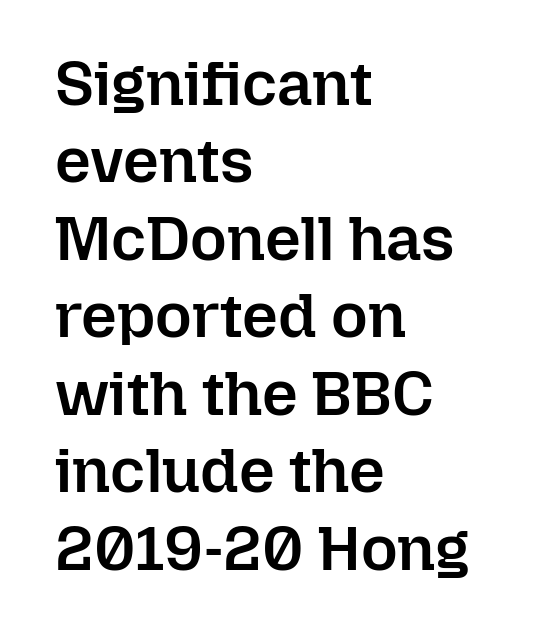
Ascenders rise straight up at ninety degrees. In terms of weight, the rendering is demibold, just under bold. The gaps between neighbouring characters are ordinary and unremarkable. Do the characters align in a grid? No, the font is proportional. The strip under each line holds only bare page.
